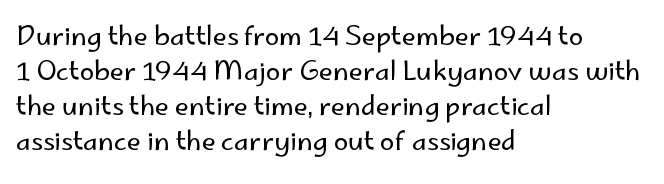
The image shows 26 px text type, upright; set left-aligned, normal line spacing (1.35x), normal letter spacing, not underlined.
